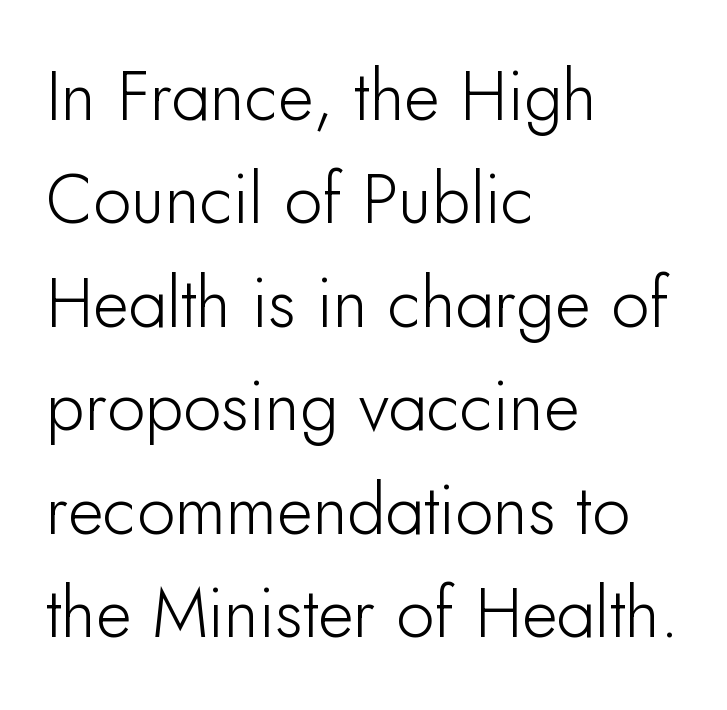
The image shows 69 px sans-serif type, upright; set left-aligned, normal line spacing (1.5x), normal letter spacing, not underlined; low stroke contrast and a small x-height.
